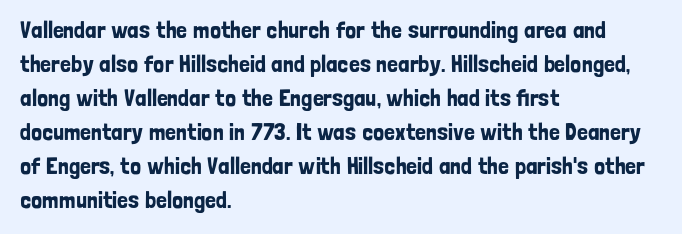
Each word holds together tightly as a unit, with standard inter-letter gaps. Horizontally, the lines are justified to the leading edge only. Check the space under the baseline: it is left empty. Leading matches the norm, producing a regular column.
